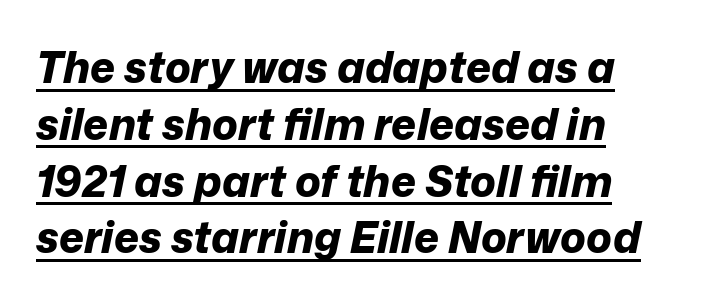
The passage shown stacks its lines at a standard gap. The rendering uses natural spacing where letterforms have individual widths. Yep, that's italic — everything's leaning. In terms of weight, the rendering is a true, heavy bold.
